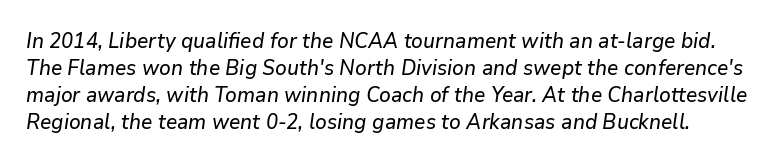
Interline gaps are of average width in this sample. This sample uses plain, unmodified letter spacing. Observe the lean: these are italic letterforms. The specimen omits any rule beneath the text block's lines.
